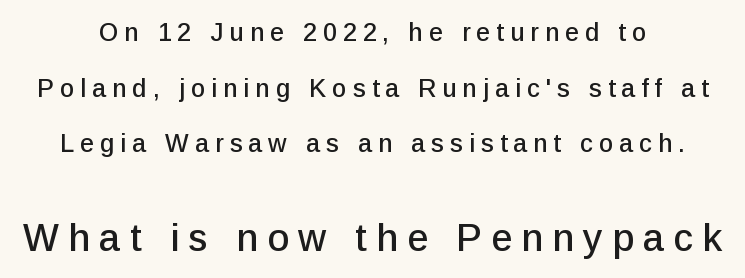
Q: Is the text italic (slanted)? A: No, it is upright.
Q: Is the typeface a serif or a sans-serif typeface? A: Sans-serif.
Q: Is the text underlined? A: No.
Q: How is the paragraph aligned? A: Centered.
Q: Is the spacing between letters normal or unusually wide? A: Unusually wide.
Q: Is the spacing between lines tight, normal or loose? A: Loose.
Q: Which block of text is set in a larger size, the first (top) or the second (bottom)? A: The second (bottom) one.
Q: Width (condensed, normal, or wide)? A: Normal.
Q: Stroke contrast? A: Low.
Q: x-height? A: Medium.
Q: Monospaced? A: No.
